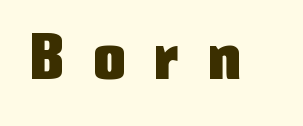
{"serif": "no", "italic": "no", "width": "condensed", "stroke_contrast": "low", "x_height": "medium", "monospaced": "no", "underline": "no", "letter_spacing": "wide", "letter_spacing_em": 0.48, "glyph_px": 63}
